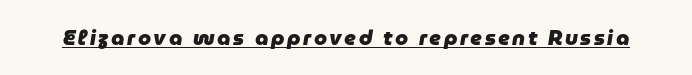
The image shows 21 px bold type, italic (leaning right); set underlined.
